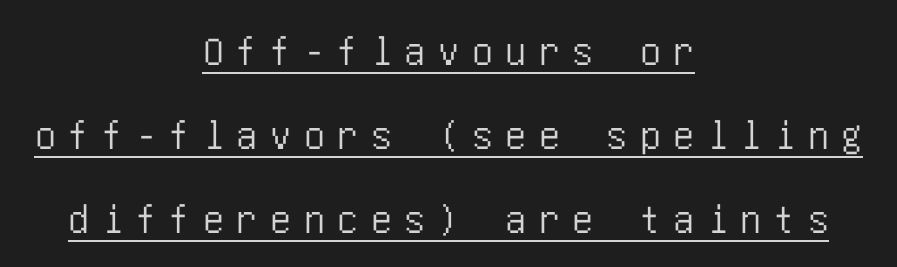
{"serif": "no", "italic": "no", "width": "condensed", "stroke_contrast": "low", "x_height": "large", "underline": "yes", "align": "center", "line_spacing": "loose", "line_spacing_ratio": 2.0, "letter_spacing": "wide", "letter_spacing_em": 0.3, "glyph_px": 42}
